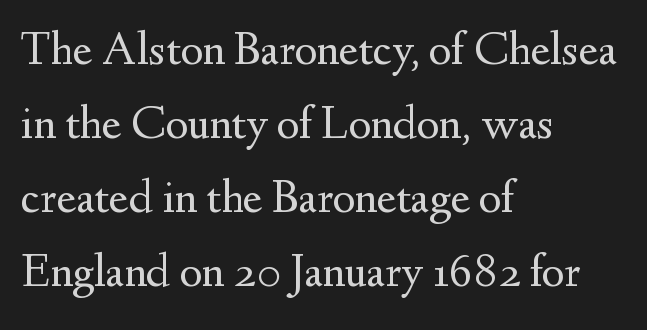
Q: Is the text bold? A: No.
Q: Is the text italic (slanted)? A: No, it is upright.
Q: Is the typeface a serif or a sans-serif typeface? A: Serif.
Q: Is the text underlined? A: No.
Q: How is the paragraph aligned? A: Left-aligned.
Q: Is the spacing between letters normal or unusually wide? A: Normal.
Q: Is the spacing between lines tight, normal or loose? A: Normal.
Q: Width (condensed, normal, or wide)? A: Normal.
Q: Stroke contrast? A: Medium.
Q: x-height? A: Small.
Q: Monospaced? A: No.
